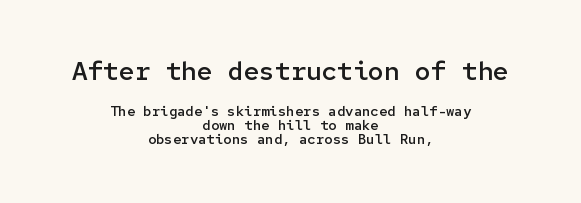
The image shows 26 px text type, upright; set centered, tight line spacing (1.03x), normal letter spacing, not underlined; the first (top) block is 1.86x larger.
